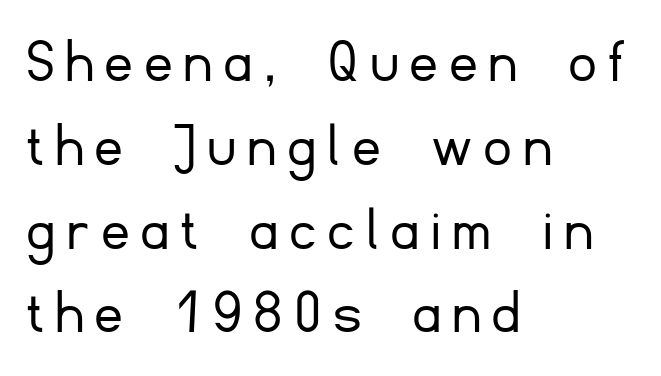
{"serif": "no", "italic": "no", "bold": "no", "weight": "light", "width": "normal", "stroke_contrast": "low", "x_height": "small", "monospaced": "no", "underline": "no", "align": "left", "line_spacing": "normal", "line_spacing_ratio": 1.27, "glyph_px": 66}
